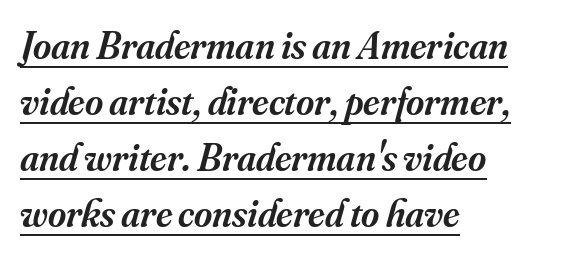
The font's italic variant was chosen for this text. The face used here appears with an underline applied. Compared with a centered layout, this one pins lines to the left instead. Looks like regular typesetting: each glyph gets only the width it needs. Honestly, the row spacing looks completely unremarkable.
